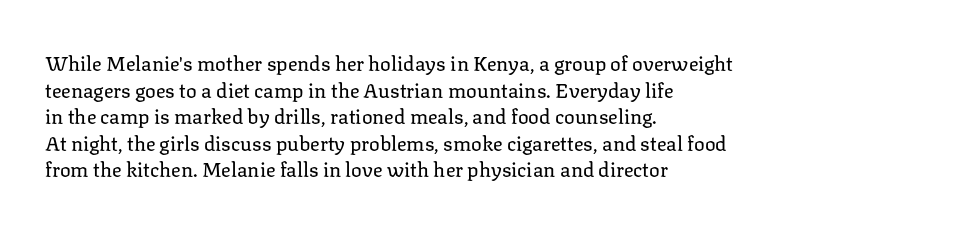
Does the copy run flush right? No — it runs flush left. The block of text has a typical density, with ordinary space between rows. This sample uses plain, unmodified letter spacing. The zone under the glyphs is completely vacant. A roman cut, with each character standing at attention. Stem width sits at or under what a default text font uses.
